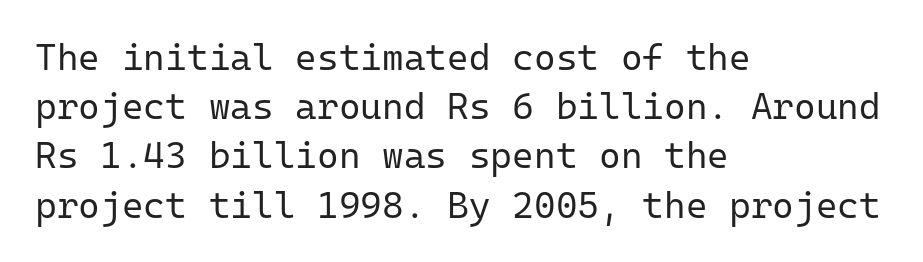
Q: Is the text bold? A: No.
Q: Is the text italic (slanted)? A: No, it is upright.
Q: Is the typeface a serif or a sans-serif typeface? A: Sans-serif.
Q: Is the text underlined? A: No.
Q: How is the paragraph aligned? A: Left-aligned.
Q: Is the spacing between letters normal or unusually wide? A: Normal.
Q: Is the spacing between lines tight, normal or loose? A: Normal.
Q: Width (condensed, normal, or wide)? A: Normal.
Q: Stroke contrast? A: Low.
Q: x-height? A: Medium.
Q: Monospaced? A: Yes.
